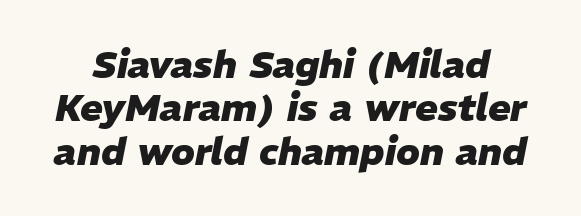
The image shows 38 px heavy type, italic (leaning right); set tight line spacing (1.14x), normal letter spacing, not underlined; low stroke contrast and a medium x-height.
